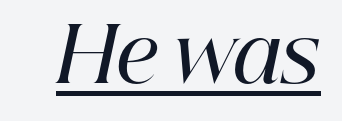
The image shows 76 px semibold serif type, italic (leaning right); set normal letter spacing, underlined; high stroke contrast and a medium x-height.
